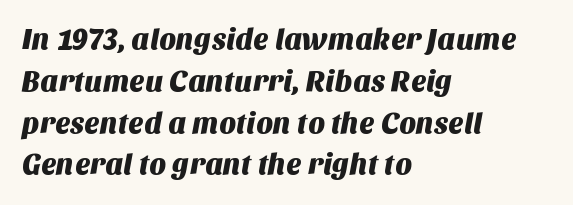
Q: Is the typeface a serif or a sans-serif typeface? A: Sans-serif.
Q: Is the text underlined? A: No.
Q: How is the paragraph aligned? A: Left-aligned.
Q: Is the spacing between letters normal or unusually wide? A: Normal.
Q: Is the spacing between lines tight, normal or loose? A: Normal.
Q: Width (condensed, normal, or wide)? A: Normal.
Q: Stroke contrast? A: Medium.
Q: x-height? A: Large.
Q: Monospaced? A: No.
